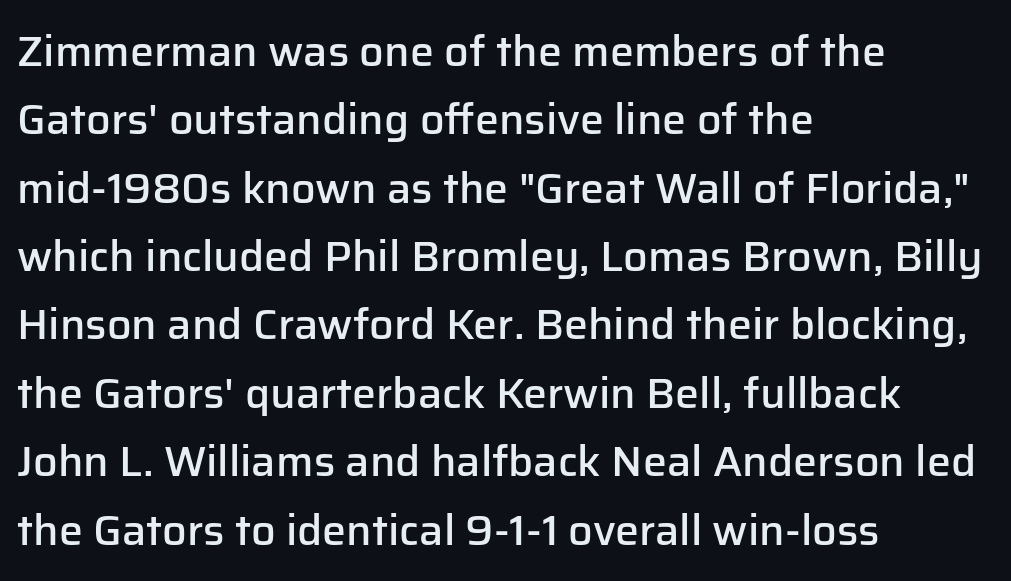
Whoever set this chose a conventional vertical rhythm. Stems and bowls a touch heavier than normal — semibold. The space beneath each line is pristine and unruled. Typographically, this falls in the sans-serif category. This is the regular roman posture of the typeface. How are the letters spaced? Ordinarily, with no added tracking.
